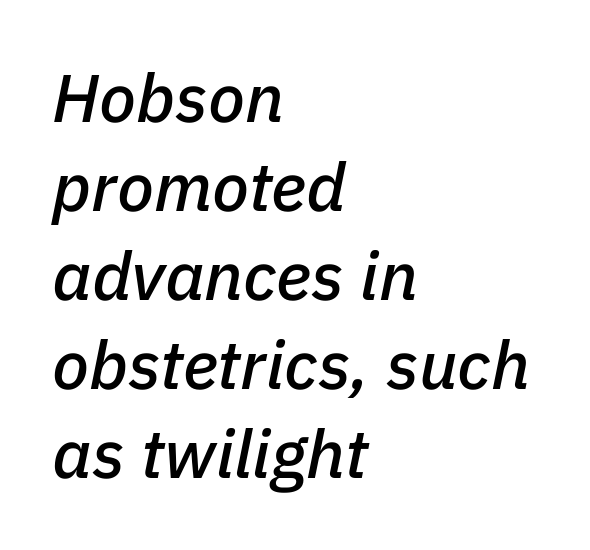
{"italic": "yes", "lean": "right", "slant_degrees": 11, "width": "normal", "stroke_contrast": "low", "x_height": "medium", "monospaced": "no", "underline": "no", "align": "left", "line_spacing": "normal", "line_spacing_ratio": 1.31, "letter_spacing": "normal", "letter_spacing_em": 0.0, "glyph_px": 68}
